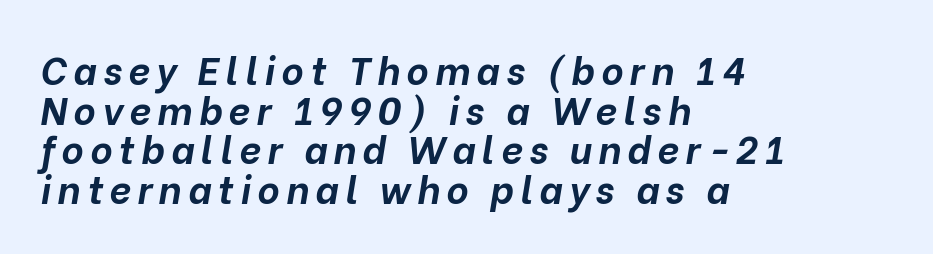
{"italic": "yes", "lean": "right", "slant_degrees": 10, "bold": "yes", "weight": "bold", "width": "normal", "stroke_contrast": "low", "x_height": "medium", "monospaced": "no", "underline": "no", "align": "left", "line_spacing": "tight", "line_spacing_ratio": 1.04, "glyph_px": 38}
